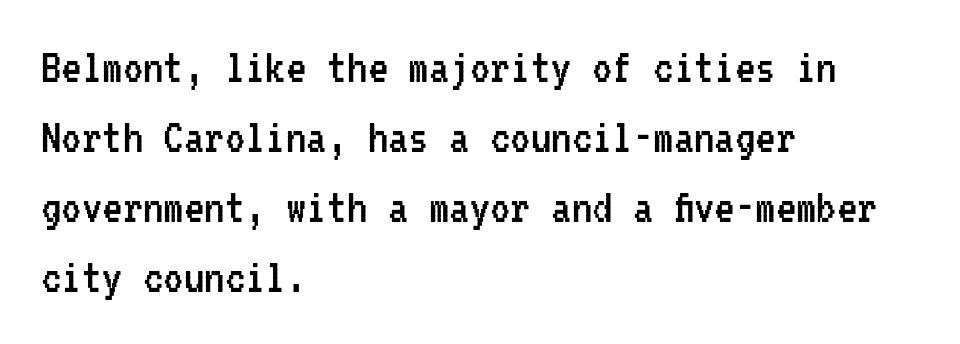
The image shows 51 px regular-weight, condensed sans-serif type, upright, monospaced; set left-aligned, normal line spacing (1.37x), normal letter spacing, not underlined; low stroke contrast and a medium x-height.
